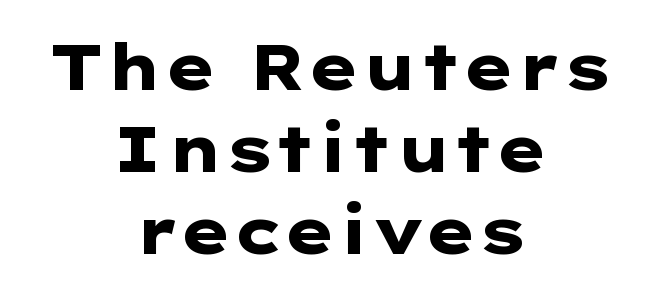
Q: Is the text bold? A: Yes.
Q: Is the text italic (slanted)? A: No, it is upright.
Q: Is the typeface a serif or a sans-serif typeface? A: Sans-serif.
Q: Is the text underlined? A: No.
Q: How is the paragraph aligned? A: Centered.
Q: Is the spacing between letters normal or unusually wide? A: Normal.
Q: Is the spacing between lines tight, normal or loose? A: Normal.
Q: Width (condensed, normal, or wide)? A: Wide.
Q: Stroke contrast? A: Low.
Q: x-height? A: Medium.
